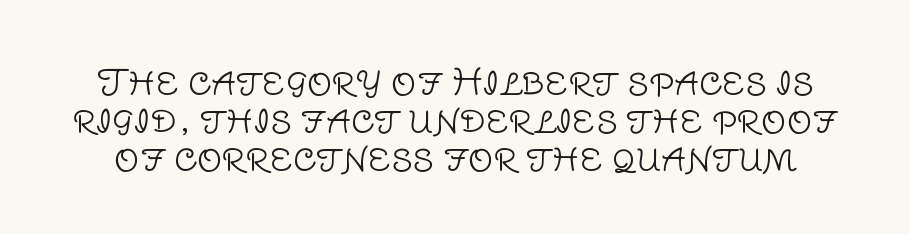
The image shows 35 px light sans-serif type; set tight line spacing (1.08x), normal letter spacing, not underlined; low stroke contrast and a large x-height.
